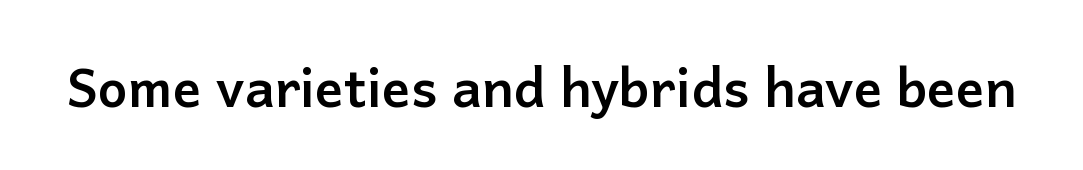
The typography opts for an upright posture over an oblique one. You could call the tracking neutral — neither tight nor loose. The typeface chosen for these lines omits serifs. A full-strength bold gives these letters their thick strokes.
